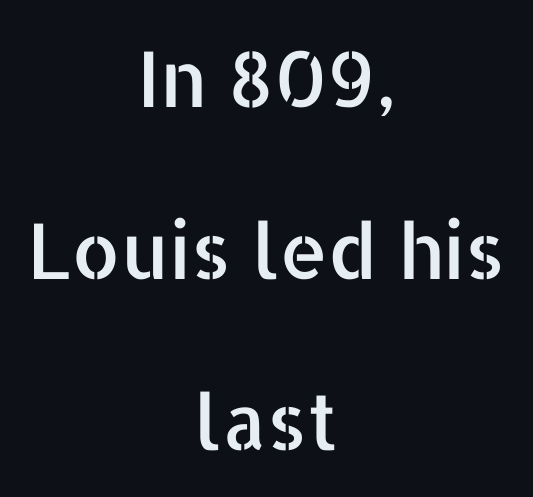
The face used here is rendered with its standard letterfit. Observe the absence of serifs on each vertical stroke in this sample. This block would shrink considerably if given ordinary leading; it's expanded now. Any mark beneath the type? The region is blank. The paragraph has two soft edges and a firm central axis. Varying glyph widths throughout — classic text-font behaviour.
